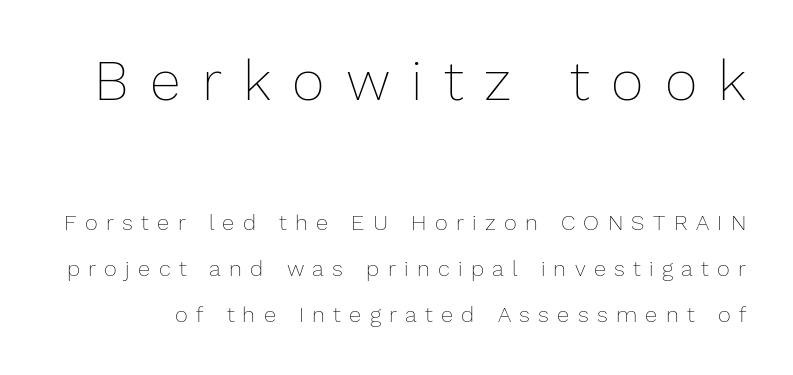
{"italic": "no", "bold": "no", "weight": "thin", "width": "normal", "stroke_contrast": "low", "x_height": "medium", "monospaced": "no", "underline": "no", "line_spacing": "loose", "line_spacing_ratio": 2.09, "letter_spacing": "wide", "letter_spacing_em": 0.38, "larger_block": "first", "size_ratio": 2.55, "glyph_px": 56}
